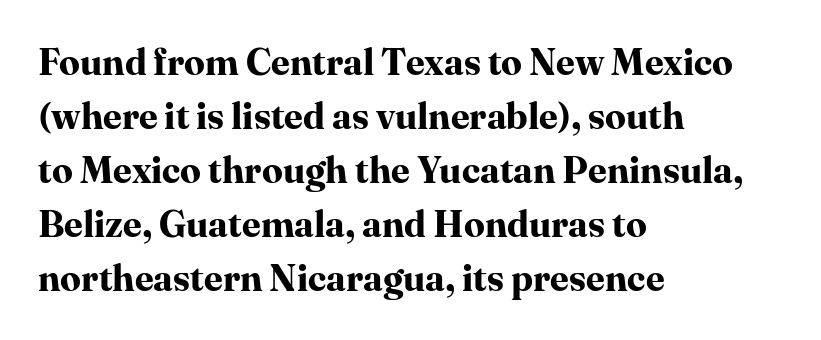
Q: Is the text bold? A: Yes.
Q: Is the text italic (slanted)? A: No, it is upright.
Q: Is the typeface a serif or a sans-serif typeface? A: Serif.
Q: Is the text underlined? A: No.
Q: How is the paragraph aligned? A: Left-aligned.
Q: Is the spacing between letters normal or unusually wide? A: Normal.
Q: Is the spacing between lines tight, normal or loose? A: Normal.
Q: Width (condensed, normal, or wide)? A: Normal.
Q: Stroke contrast? A: High.
Q: x-height? A: Medium.
Q: Monospaced? A: No.
